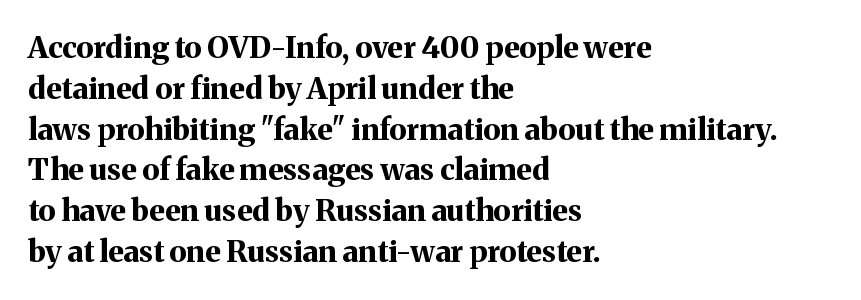
Looks like regular typesetting: each glyph gets only the width it needs. Alignment: flush left. Caption: standard tracking, unaltered. Evenly set lines give the paragraph a standard silhouette.
